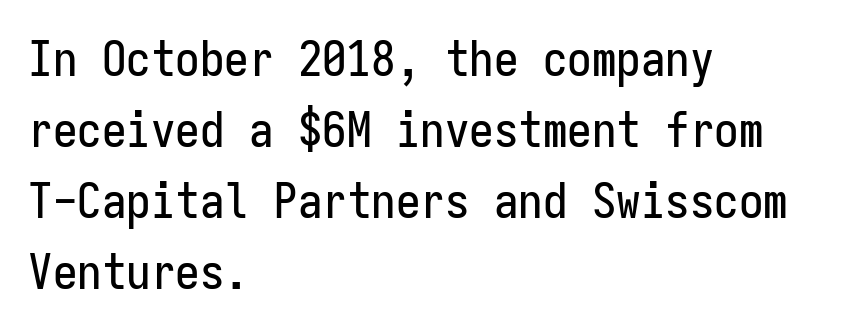
The image shows 49 px condensed sans-serif type, upright, monospaced; set left-aligned, normal line spacing (1.45x), normal letter spacing, not underlined; low stroke contrast and a medium x-height.
